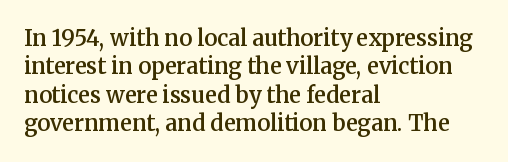
Tall strokes in this sample are plumb rather than angled. Caption: multi-line text, flush left, ragged right. Underline: absent. No extra tracking has been applied to these lines. The passage shown stacks its lines at a standard gap.
